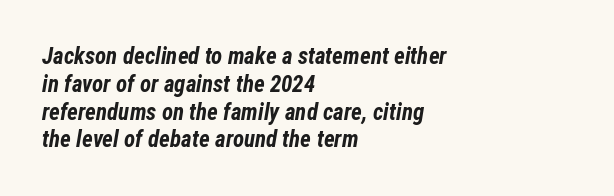
{"italic": "yes", "lean": "right", "slant_degrees": 12, "bold": "yes", "underline": "no", "align": "left", "line_spacing_ratio": 1.21, "letter_spacing": "normal", "letter_spacing_em": 0.0, "glyph_px": 23}
